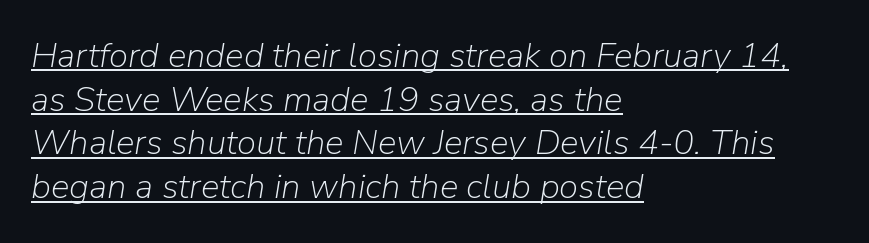
{"italic": "yes", "lean": "right", "slant_degrees": 9, "bold": "no", "weight": "light", "width": "normal", "stroke_contrast": "low", "x_height": "medium", "monospaced": "no", "underline": "yes", "align": "left", "line_spacing": "normal", "line_spacing_ratio": 1.25, "letter_spacing": "normal", "letter_spacing_em": 0.0, "glyph_px": 35}
